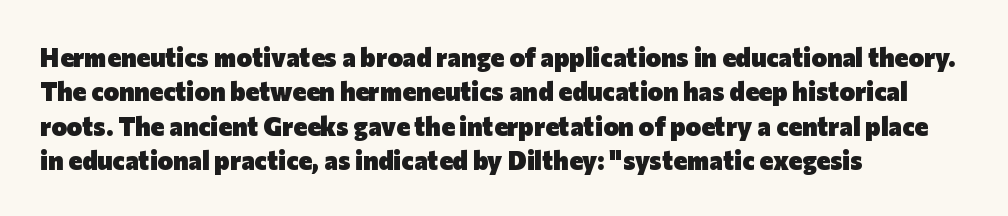
Q: Is the text bold? A: Yes.
Q: Is the text italic (slanted)? A: No, it is upright.
Q: Is the text underlined? A: No.
Q: How is the paragraph aligned? A: Left-aligned.
Q: Is the spacing between letters normal or unusually wide? A: Normal.
Q: Is the spacing between lines tight, normal or loose? A: Normal.
